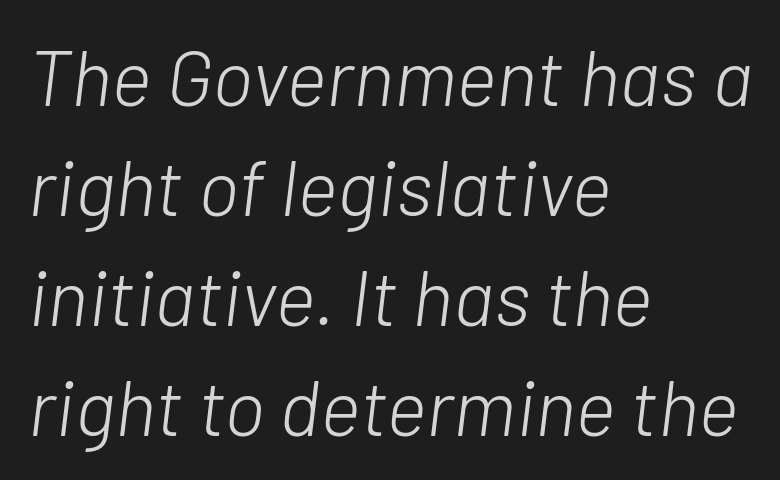
The image shows 78 px light type, italic (leaning right); set left-aligned, normal line spacing (1.41x), normal letter spacing, not underlined; low stroke contrast and a medium x-height.
